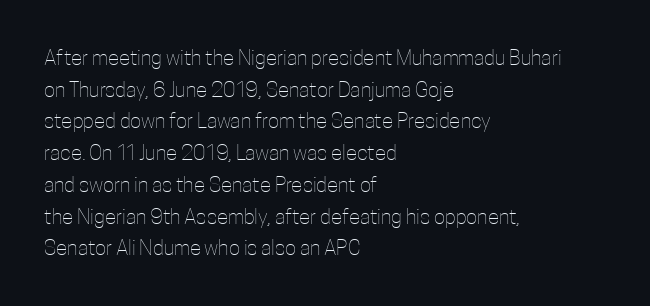
Q: Is the text bold? A: No.
Q: Is the text italic (slanted)? A: No, it is upright.
Q: Is the text underlined? A: No.
Q: How is the paragraph aligned? A: Left-aligned.
Q: Is the spacing between letters normal or unusually wide? A: Normal.
Q: Is the spacing between lines tight, normal or loose? A: Normal.
